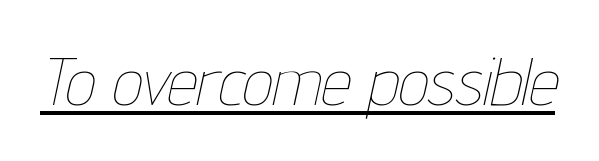
Q: Is the text bold? A: No.
Q: Is the text italic (slanted)? A: Yes, it leans right by about 12 degrees.
Q: Is the text underlined? A: Yes.
Q: Is the spacing between letters normal or unusually wide? A: Normal.
Q: Width (condensed, normal, or wide)? A: Condensed.
Q: Stroke contrast? A: Low.
Q: x-height? A: Medium.
Q: Monospaced? A: No.
